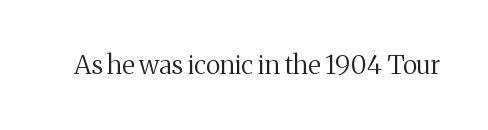
Q: Is the text bold? A: No.
Q: Is the text italic (slanted)? A: No, it is upright.
Q: Is the text underlined? A: No.
Q: Is the spacing between letters normal or unusually wide? A: Normal.
